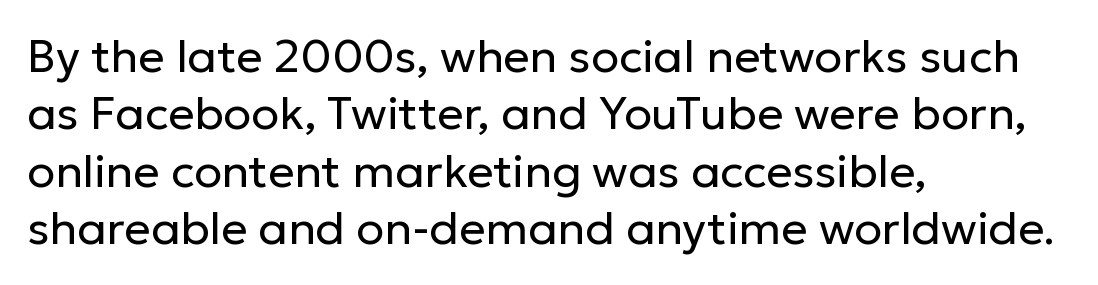
The image shows 46 px regular-weight sans-serif type, upright; set left-aligned, normal line spacing (1.25x), normal letter spacing, not underlined; low stroke contrast and a medium x-height.
